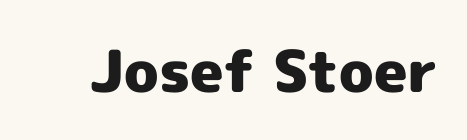
The image shows 58 px heavy sans-serif type, upright; set normal letter spacing, not underlined; a medium x-height.
